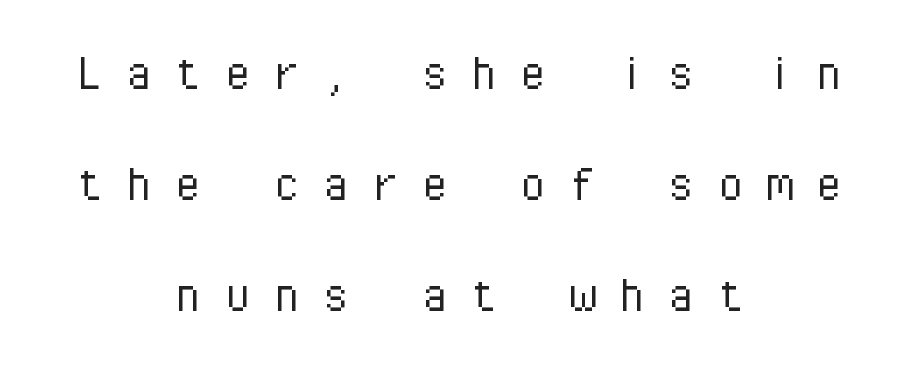
The image shows 56 px light sans-serif type, upright, monospaced; set centered, loose line spacing (1.98x), unusually wide letter spacing (+0.38 em), not underlined; low stroke contrast and a medium x-height.
